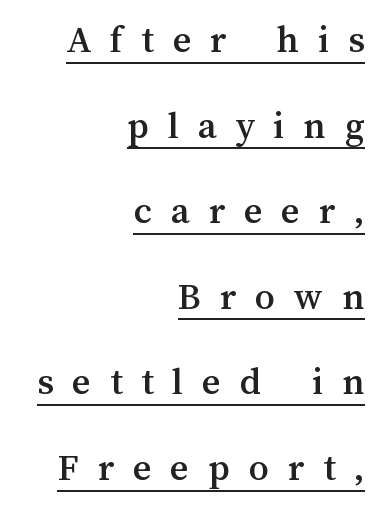
{"italic": "no", "width": "normal", "stroke_contrast": "medium", "x_height": "medium", "monospaced": "no", "underline": "yes", "align": "right", "line_spacing": "loose", "line_spacing_ratio": 2.14, "letter_spacing": "wide", "letter_spacing_em": 0.47, "glyph_px": 40}
